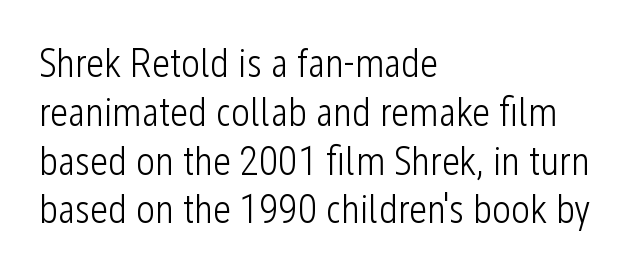
{"serif": "no", "italic": "no", "bold": "no", "weight": "light", "width": "condensed", "stroke_contrast": "low", "x_height": "medium", "monospaced": "no", "underline": "no", "align": "left", "line_spacing_ratio": 1.22, "letter_spacing": "normal", "letter_spacing_em": 0.0, "glyph_px": 40}
